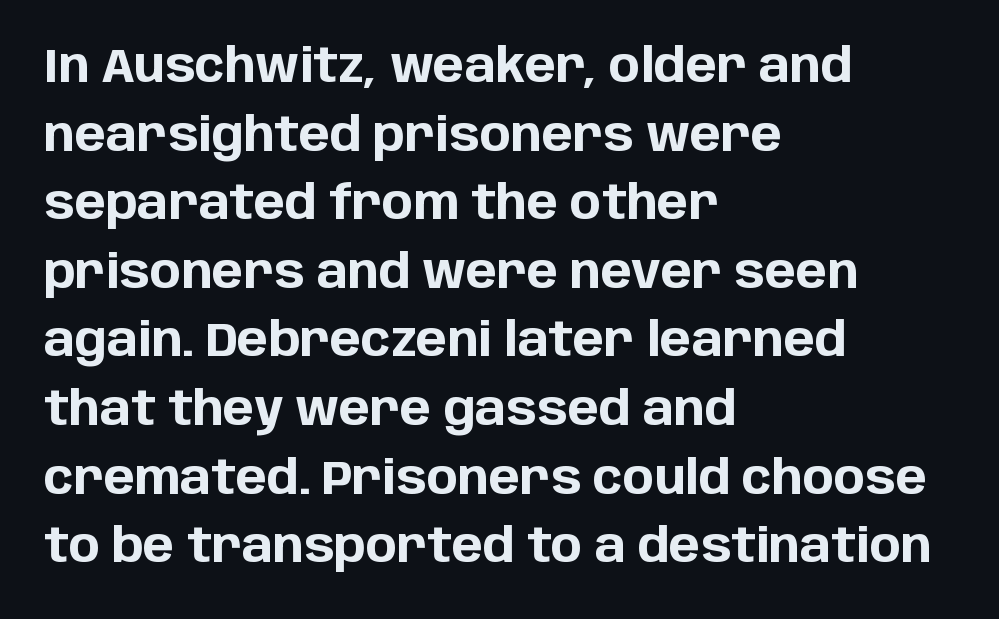
Q: Is the text bold? A: Yes.
Q: Is the text italic (slanted)? A: No, it is upright.
Q: Is the typeface a serif or a sans-serif typeface? A: Sans-serif.
Q: Is the text underlined? A: No.
Q: How is the paragraph aligned? A: Left-aligned.
Q: Is the spacing between letters normal or unusually wide? A: Normal.
Q: Is the spacing between lines tight, normal or loose? A: Normal.
Q: Width (condensed, normal, or wide)? A: Normal.
Q: Stroke contrast? A: Low.
Q: x-height? A: Large.
Q: Monospaced? A: No.
